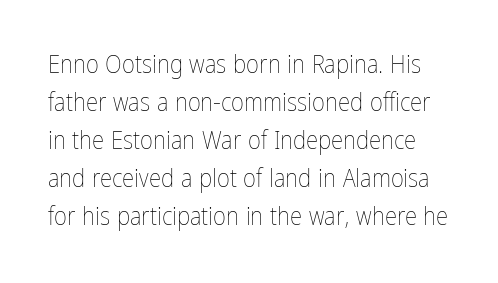
The image shows 25 px text type, upright; set normal line spacing (1.52x), normal letter spacing, not underlined.
